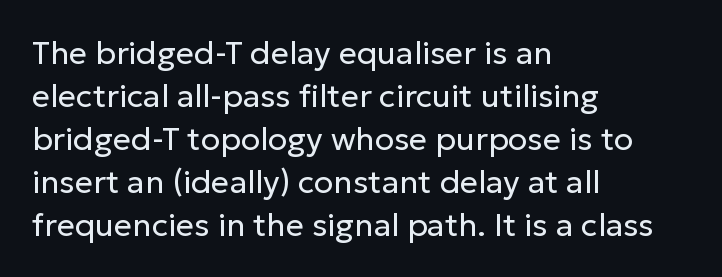
{"serif": "no", "italic": "no", "bold": "no", "weight": "regular", "width": "normal", "stroke_contrast": "low", "x_height": "medium", "monospaced": "no", "underline": "no", "align": "left", "line_spacing": "normal", "line_spacing_ratio": 1.34, "letter_spacing": "normal", "letter_spacing_em": 0.0, "glyph_px": 32}
